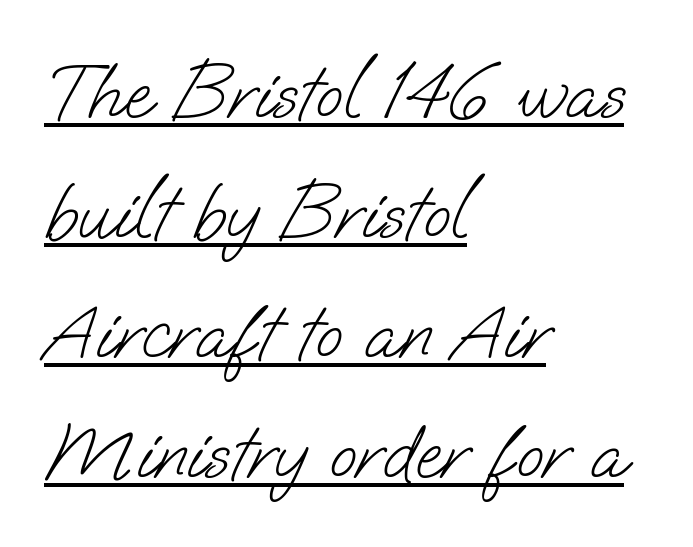
{"serif": "no", "bold": "no", "weight": "light", "width": "normal", "stroke_contrast": "low", "x_height": "small", "monospaced": "no", "underline": "yes", "align": "left", "line_spacing": "normal", "line_spacing_ratio": 1.52, "letter_spacing": "normal", "letter_spacing_em": 0.0, "glyph_px": 79}
